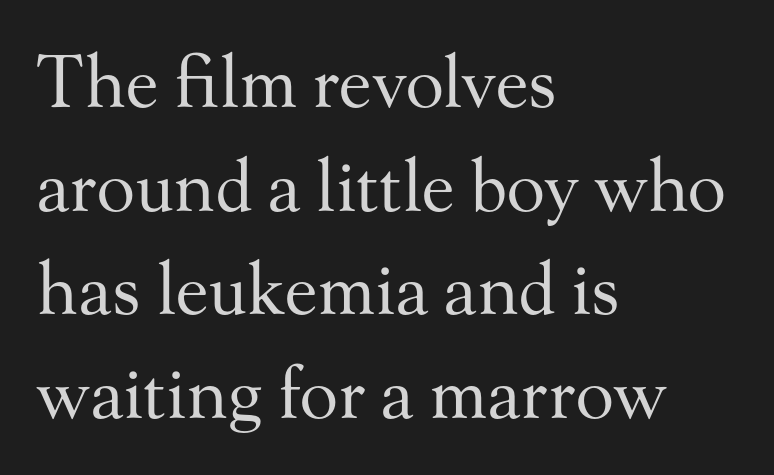
{"serif": "yes", "italic": "no", "bold": "no", "weight": "regular", "width": "normal", "stroke_contrast": "medium", "x_height": "small", "monospaced": "no", "underline": "no", "align": "left", "line_spacing": "normal", "line_spacing_ratio": 1.46, "letter_spacing": "normal", "letter_spacing_em": 0.0, "glyph_px": 71}
